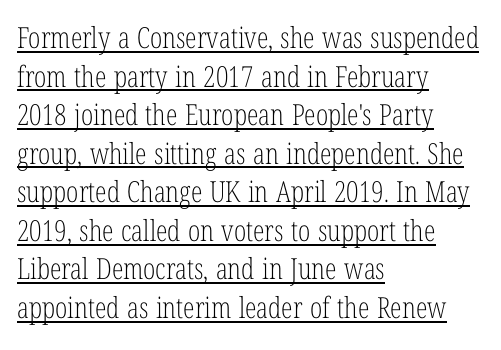
This sample is left-justified, so line endings fall wherever the words run out. Think of a printed novel: that variable character pitch is what you see here. A continuous stroke trails under the words, as in a hyperlink. Baseline-to-baseline distance is the conventional proportion of letter height. The letters stand upright; this is a roman face.
